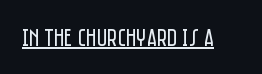
The image shows 25 px text type, upright; set normal letter spacing, underlined.
